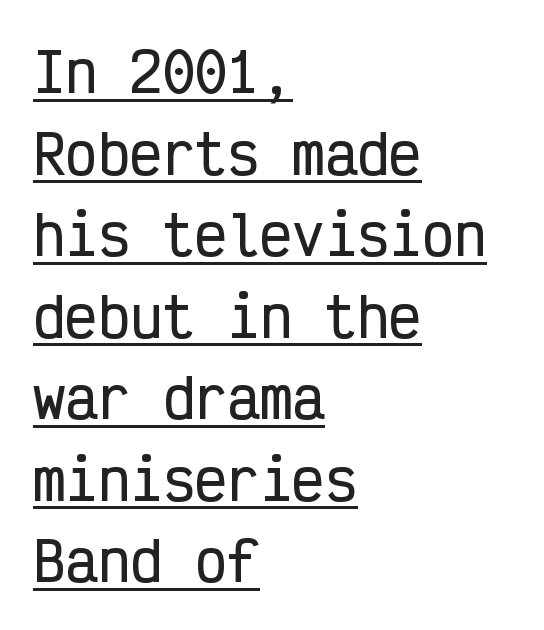
This sample is left-justified, so line endings fall wherever the words run out. The gaps between neighbouring characters are ordinary and unremarkable. Every character sits straight up, as roman type does. The font family rendered here belongs to the sans-serif group.
